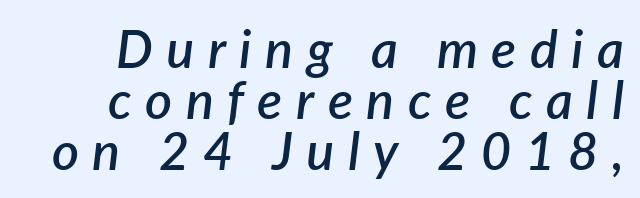
{"italic": "yes", "lean": "right", "slant_degrees": 7, "bold": "semi", "weight": "semibold", "width": "normal", "stroke_contrast": "low", "x_height": "medium", "monospaced": "no", "underline": "no", "align": "right", "line_spacing": "tight", "line_spacing_ratio": 0.98, "letter_spacing": "wide", "letter_spacing_em": 0.26, "glyph_px": 52}
